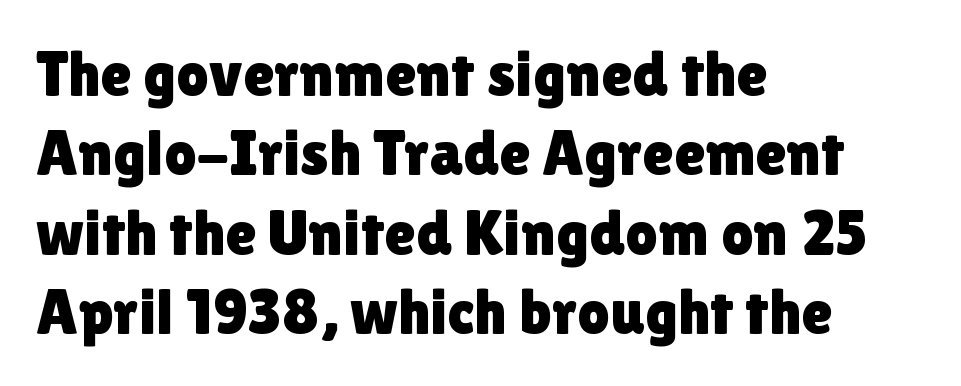
Clear beneath every line of the passage. The letters stand straight up with perfectly vertical stems. Letterform terminals end flat and unadorned throughout the passage. Glyph-to-glyph distance matches everyday printed text. Leftover space on each line is placed entirely after the last word.
